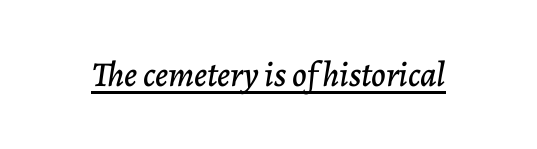
The image shows 35 px text type, italic (leaning right); set normal letter spacing, underlined; low stroke contrast and a medium x-height.
